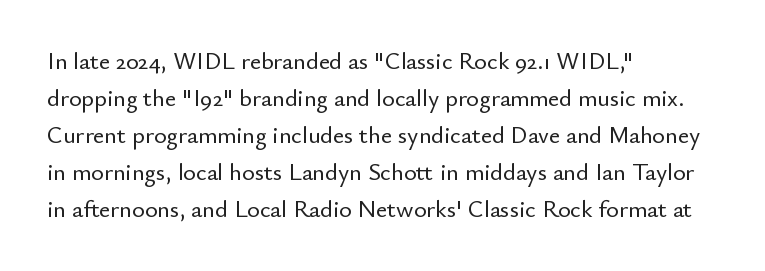
The image shows 24 px text type, upright; set left-aligned, normal line spacing (1.54x), normal letter spacing, not underlined.
